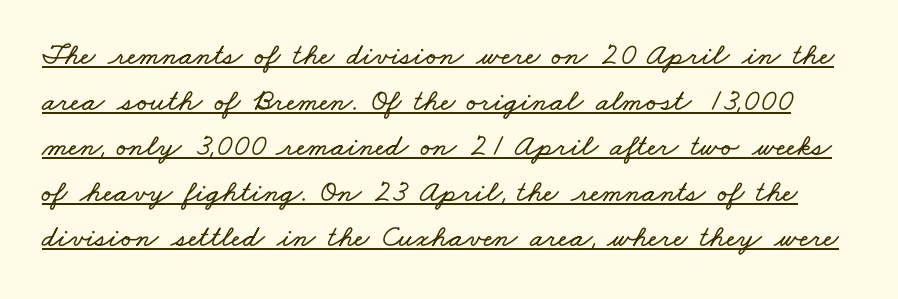
{"width": "wide", "stroke_contrast": "low", "x_height": "small", "monospaced": "no", "underline": "yes", "line_spacing": "normal", "line_spacing_ratio": 1.47, "letter_spacing": "normal", "letter_spacing_em": 0.0, "glyph_px": 31}
